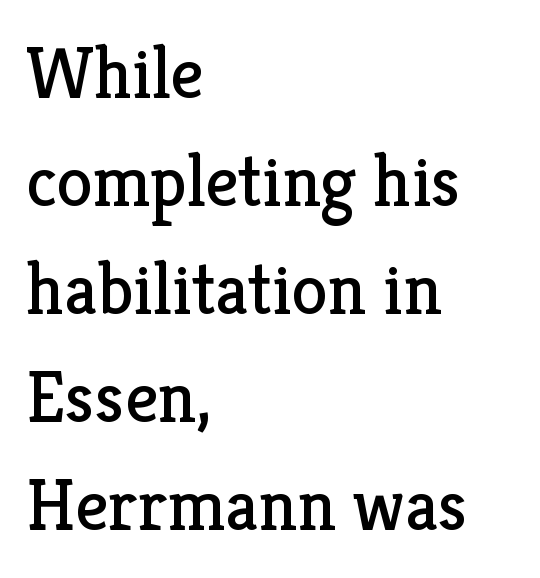
The font's upright variant was chosen for this text. In CSS terms this would be text-align: left. A bare baseline throughout the passage. The passage shown stacks its lines at a standard gap. The gaps between neighbouring characters are ordinary and unremarkable.
